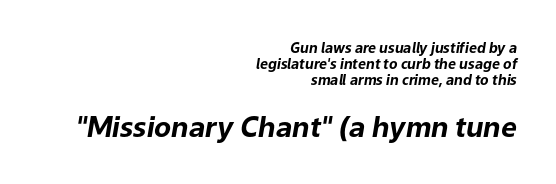
Q: Is the text bold? A: Yes.
Q: Is the text italic (slanted)? A: Yes, it leans right by about 9 degrees.
Q: Is the text underlined? A: No.
Q: How is the paragraph aligned? A: Right-aligned.
Q: Is the spacing between letters normal or unusually wide? A: Normal.
Q: Is the spacing between lines tight, normal or loose? A: Tight.
Q: Which block of text is set in a larger size, the first (top) or the second (bottom)? A: The second (bottom) one.
Q: Width (condensed, normal, or wide)? A: Normal.
Q: Stroke contrast? A: Low.
Q: x-height? A: Medium.
Q: Monospaced? A: No.
